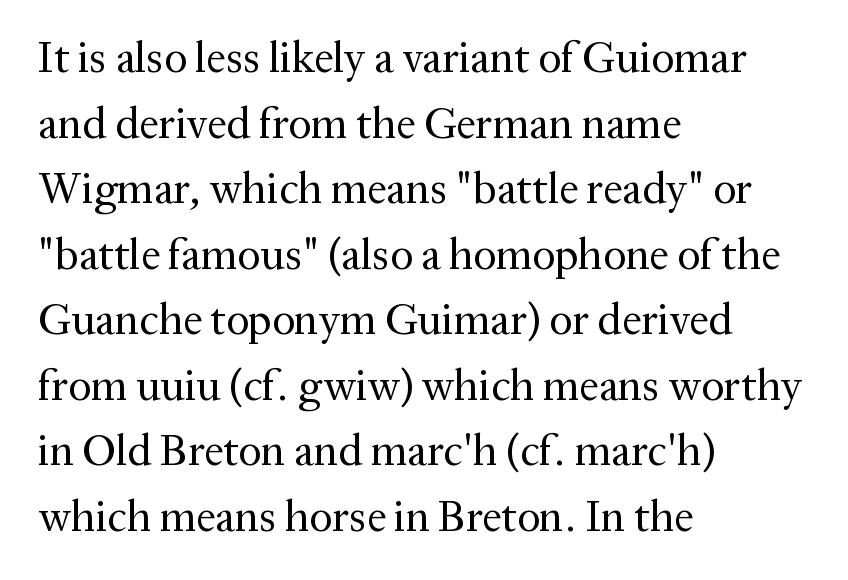
The image shows 44 px regular-weight serif type, upright; set left-aligned, normal line spacing (1.49x), normal letter spacing, not underlined; medium stroke contrast and a medium x-height.
